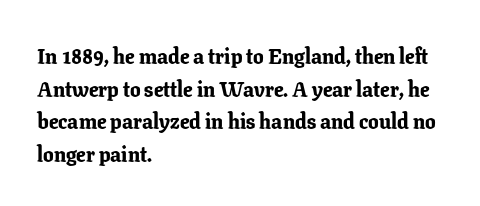
Q: Is the text bold? A: Yes.
Q: Is the text italic (slanted)? A: No, it is upright.
Q: Is the text underlined? A: No.
Q: How is the paragraph aligned? A: Left-aligned.
Q: Is the spacing between letters normal or unusually wide? A: Normal.
Q: Is the spacing between lines tight, normal or loose? A: Normal.
